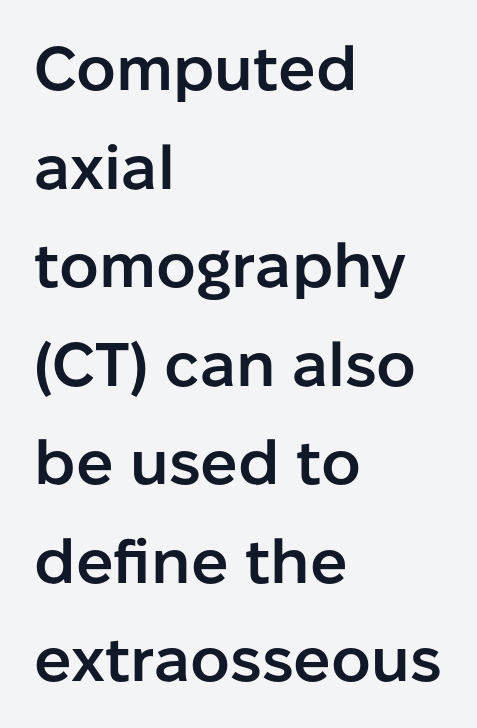
Q: Is the text bold? A: Semi-bold.
Q: Is the text italic (slanted)? A: No, it is upright.
Q: Is the typeface a serif or a sans-serif typeface? A: Sans-serif.
Q: Is the text underlined? A: No.
Q: How is the paragraph aligned? A: Left-aligned.
Q: Is the spacing between letters normal or unusually wide? A: Normal.
Q: Is the spacing between lines tight, normal or loose? A: Normal.
Q: Width (condensed, normal, or wide)? A: Normal.
Q: Stroke contrast? A: Low.
Q: x-height? A: Medium.
Q: Monospaced? A: No.
